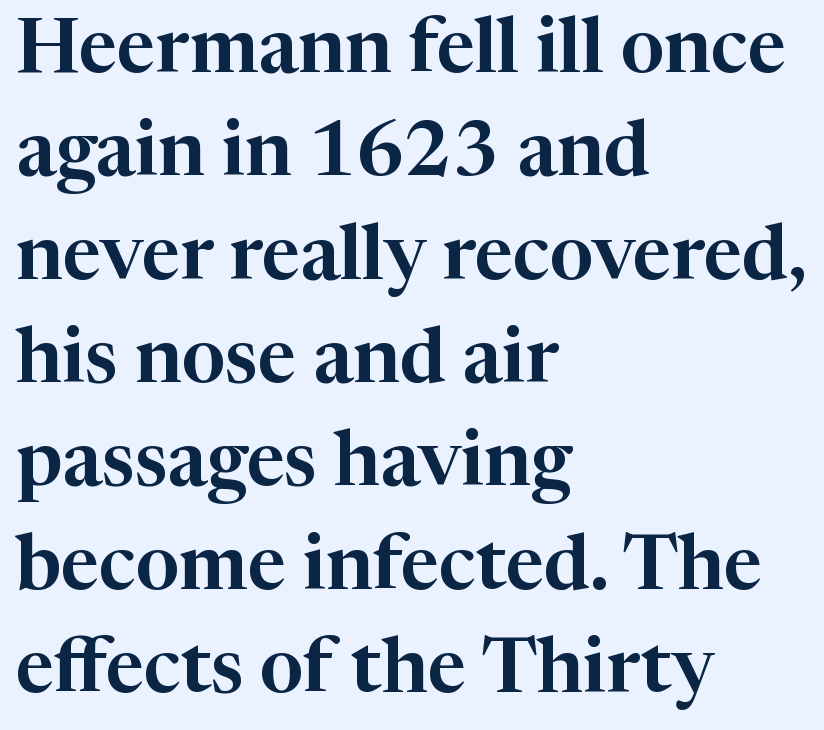
Q: Is the text italic (slanted)? A: No, it is upright.
Q: Is the typeface a serif or a sans-serif typeface? A: Serif.
Q: Is the text underlined? A: No.
Q: How is the paragraph aligned? A: Left-aligned.
Q: Is the spacing between letters normal or unusually wide? A: Normal.
Q: Is the spacing between lines tight, normal or loose? A: Normal.
Q: Width (condensed, normal, or wide)? A: Normal.
Q: Stroke contrast? A: High.
Q: x-height? A: Medium.
Q: Monospaced? A: No.
